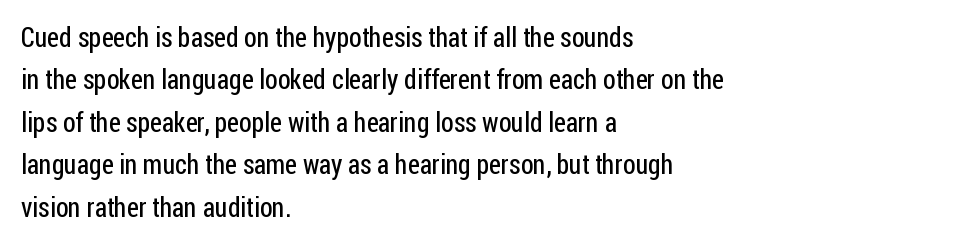
{"italic": "no", "bold": "no", "underline": "no", "align": "left", "line_spacing": "normal", "line_spacing_ratio": 1.57, "letter_spacing": "normal", "letter_spacing_em": 0.0, "glyph_px": 27}
